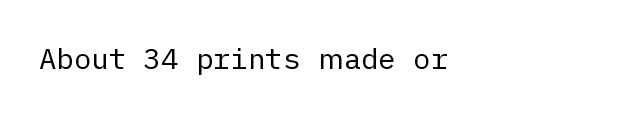
Q: Is the text bold? A: No.
Q: Is the text italic (slanted)? A: No, it is upright.
Q: Is the typeface a serif or a sans-serif typeface? A: Sans-serif.
Q: Is the text underlined? A: No.
Q: Is the spacing between letters normal or unusually wide? A: Normal.
Q: Width (condensed, normal, or wide)? A: Normal.
Q: Stroke contrast? A: Low.
Q: x-height? A: Medium.
